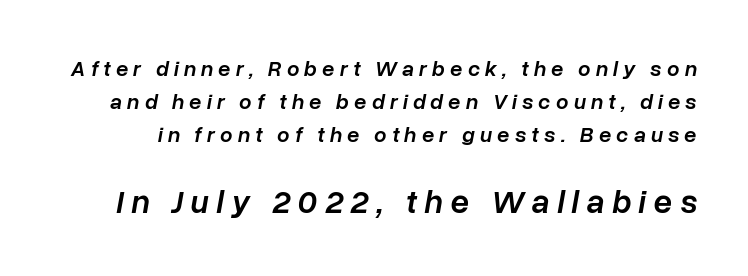
{"italic": "yes", "lean": "right", "slant_degrees": 10, "bold": "semi", "weight": "semibold", "width": "normal", "stroke_contrast": "low", "x_height": "medium", "monospaced": "no", "underline": "no", "line_spacing": "normal", "line_spacing_ratio": 1.51, "letter_spacing": "wide", "letter_spacing_em": 0.23, "larger_block": "second", "size_ratio": 1.5, "glyph_px": 33}
